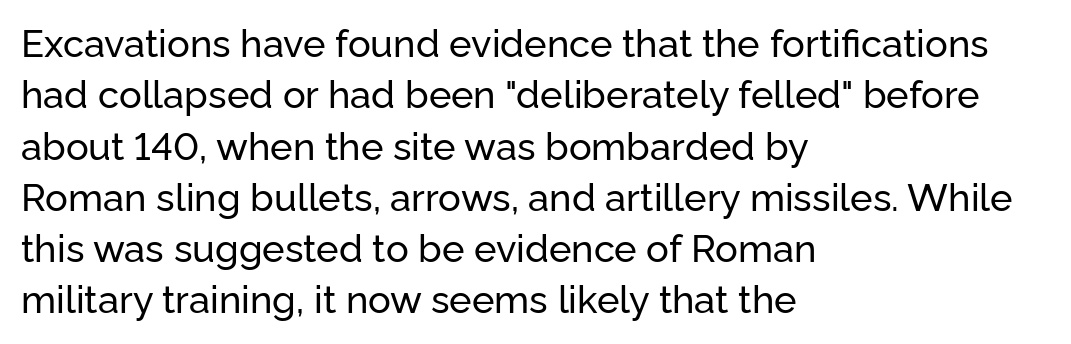
Q: Is the text italic (slanted)? A: No, it is upright.
Q: Is the typeface a serif or a sans-serif typeface? A: Sans-serif.
Q: Is the text underlined? A: No.
Q: How is the paragraph aligned? A: Left-aligned.
Q: Is the spacing between letters normal or unusually wide? A: Normal.
Q: Is the spacing between lines tight, normal or loose? A: Normal.
Q: Width (condensed, normal, or wide)? A: Normal.
Q: Stroke contrast? A: Low.
Q: x-height? A: Medium.
Q: Monospaced? A: No.
